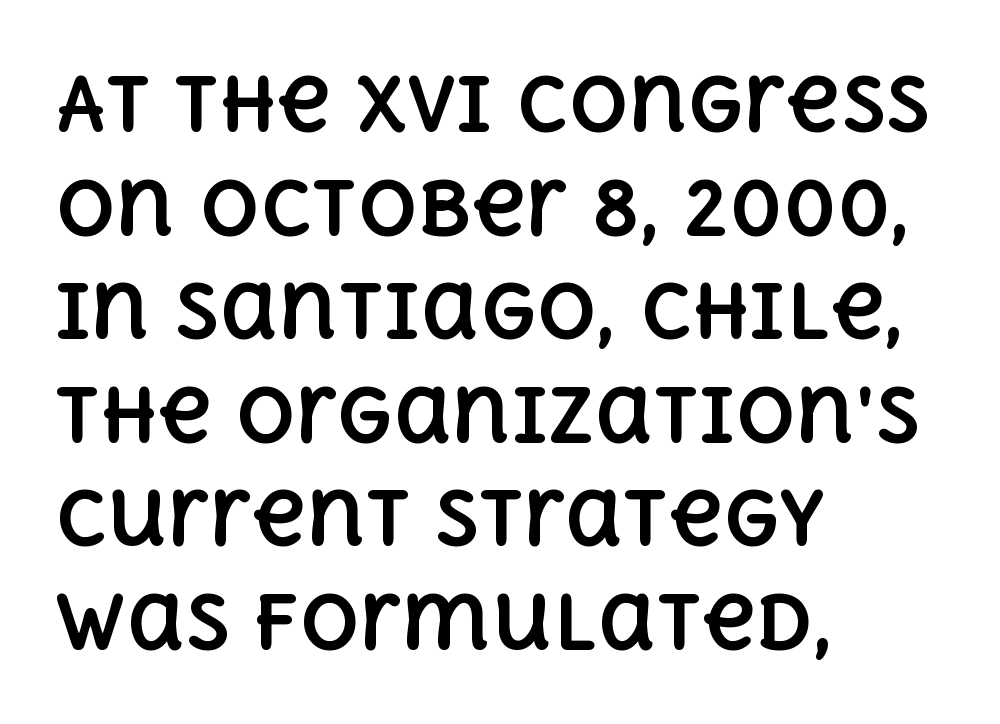
Q: Is the text bold? A: Yes.
Q: Is the text italic (slanted)? A: No, it is upright.
Q: Is the text underlined? A: No.
Q: How is the paragraph aligned? A: Left-aligned.
Q: Is the spacing between letters normal or unusually wide? A: Normal.
Q: Is the spacing between lines tight, normal or loose? A: Normal.
Q: Width (condensed, normal, or wide)? A: Normal.
Q: x-height? A: Large.
Q: Monospaced? A: No.
